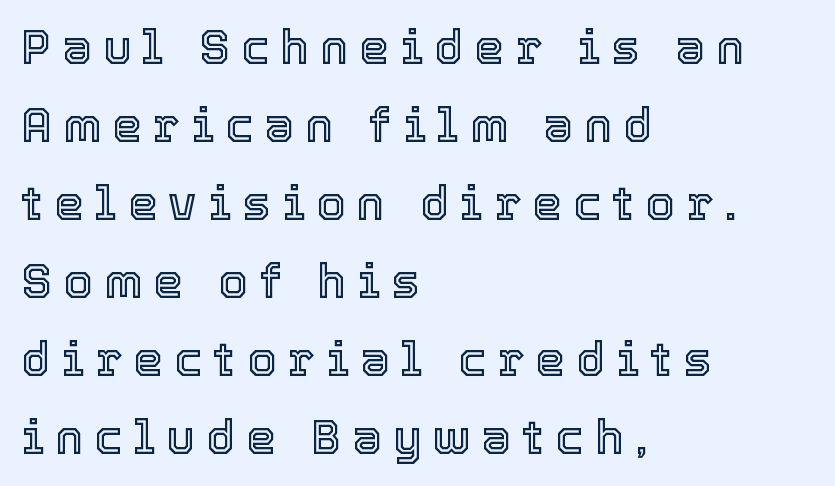
{"italic": "no", "width": "normal", "x_height": "medium", "monospaced": "no", "underline": "no", "align": "left", "line_spacing": "normal", "line_spacing_ratio": 1.66, "letter_spacing": "wide", "letter_spacing_em": 0.24, "glyph_px": 47}
